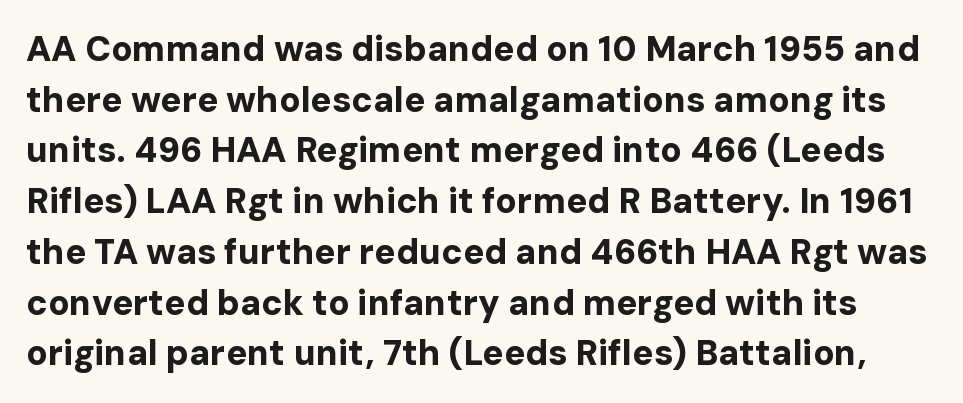
The image shows 35 px bold sans-serif type, upright; set normal line spacing (1.45x), normal letter spacing, not underlined; low stroke contrast and a medium x-height.
